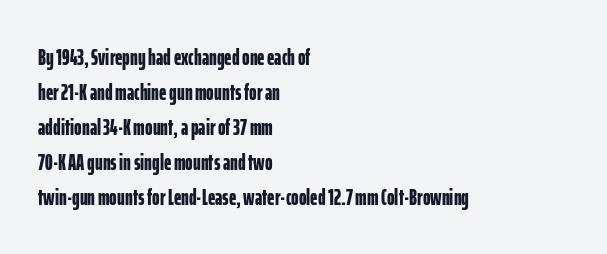
The image shows 23 px bold type, upright; set left-aligned, normal line spacing (1.52x), normal letter spacing, not underlined.
